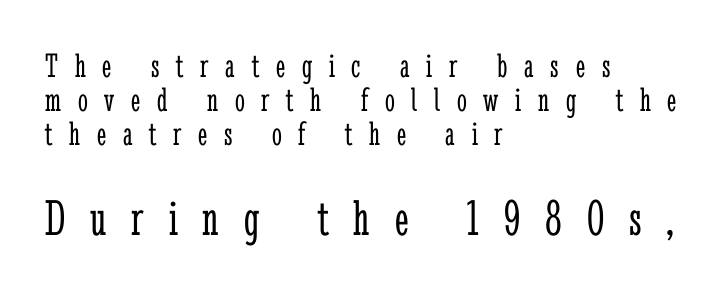
{"serif": "yes", "italic": "no", "bold": "no", "weight": "light", "width": "condensed", "stroke_contrast": "low", "x_height": "medium", "monospaced": "no", "underline": "no", "align": "left", "line_spacing": "tight", "line_spacing_ratio": 0.97, "letter_spacing": "wide", "letter_spacing_em": 0.48, "larger_block": "second", "size_ratio": 1.49, "glyph_px": 52}
